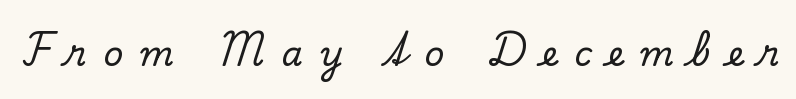
{"serif": "yes", "width": "normal", "stroke_contrast": "low", "x_height": "small", "monospaced": "no", "underline": "no", "letter_spacing": "wide", "letter_spacing_em": 0.49, "glyph_px": 34}
